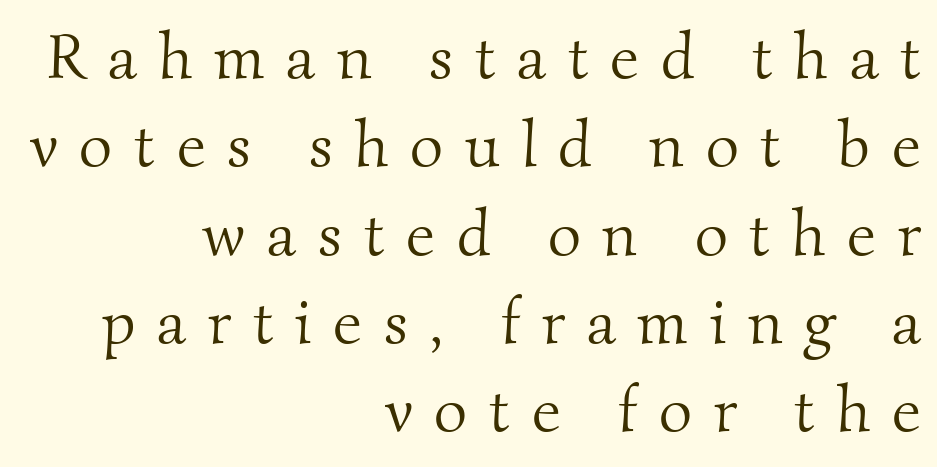
The image shows 64 px light serif type; set right-aligned, normal line spacing (1.38x), unusually wide letter spacing (+0.34 em), not underlined; medium stroke contrast and a small x-height.
